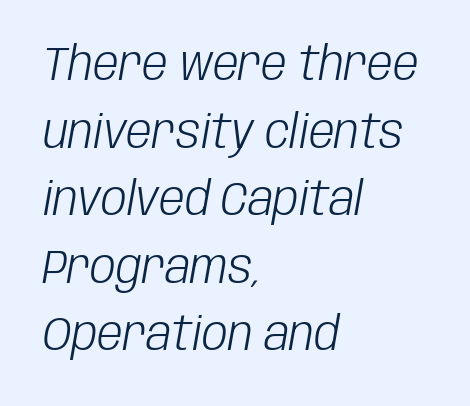
Q: Is the text bold? A: No.
Q: Is the text italic (slanted)? A: Yes, it leans right by about 10 degrees.
Q: Is the text underlined? A: No.
Q: How is the paragraph aligned? A: Left-aligned.
Q: Is the spacing between letters normal or unusually wide? A: Normal.
Q: Is the spacing between lines tight, normal or loose? A: Normal.
Q: Width (condensed, normal, or wide)? A: Condensed.
Q: Stroke contrast? A: Low.
Q: x-height? A: Large.
Q: Monospaced? A: No.
